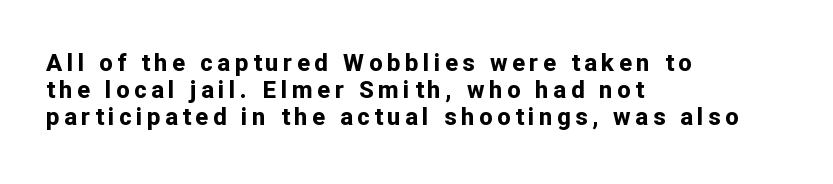
The image shows 24 px bold type, upright; set left-aligned, tight line spacing (1.12x), not underlined.
